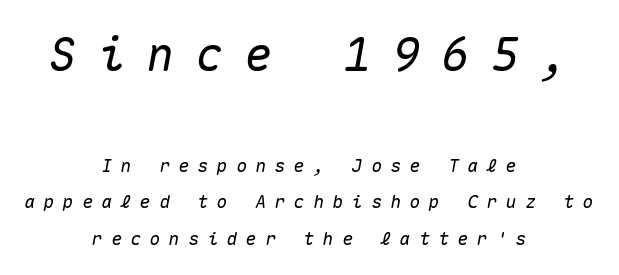
{"italic": "yes", "lean": "right", "slant_degrees": 10, "width": "normal", "stroke_contrast": "medium", "x_height": "medium", "monospaced": "yes", "underline": "no", "align": "center", "line_spacing": "loose", "line_spacing_ratio": 2.01, "letter_spacing": "wide", "letter_spacing_em": 0.47, "larger_block": "first", "size_ratio": 2.56, "glyph_px": 46}
